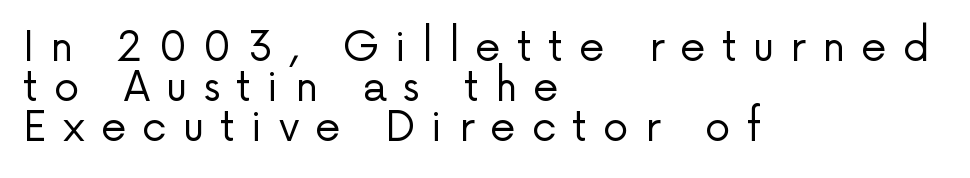
If you drew a line through each stem, it would be perfectly vertical. Is this a fixed-width face? No — the glyphs have proportional, varying widths. Is this a sans? Yes — the strokes have no serifs. No chunkiness to these letters — they're not bold.
